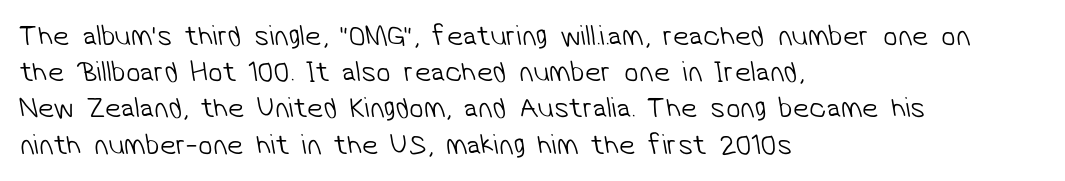
Q: Is the text bold? A: No.
Q: Is the typeface a serif or a sans-serif typeface? A: Sans-serif.
Q: Is the text underlined? A: No.
Q: How is the paragraph aligned? A: Left-aligned.
Q: Is the spacing between letters normal or unusually wide? A: Normal.
Q: Is the spacing between lines tight, normal or loose? A: Normal.
Q: Width (condensed, normal, or wide)? A: Normal.
Q: Stroke contrast? A: Low.
Q: x-height? A: Medium.
Q: Monospaced? A: No.
